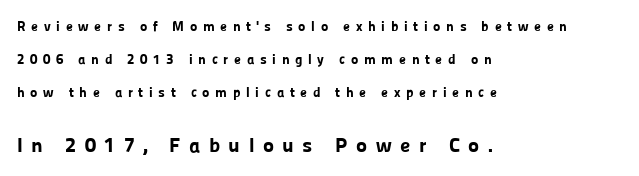
{"italic": "no", "bold": "yes", "underline": "no", "align": "left", "line_spacing": "loose", "line_spacing_ratio": 2.34, "letter_spacing": "wide", "letter_spacing_em": 0.4, "larger_block": "second", "size_ratio": 1.5, "glyph_px": 21}
